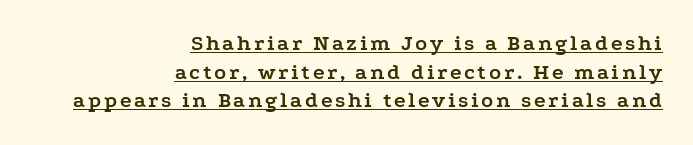
{"italic": "no", "bold": "yes", "underline": "yes", "align": "right", "line_spacing": "normal", "line_spacing_ratio": 1.3, "glyph_px": 22}
